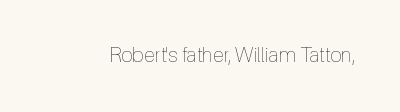
Q: Is the text bold? A: No.
Q: Is the text italic (slanted)? A: No, it is upright.
Q: Is the text underlined? A: No.
Q: Is the spacing between letters normal or unusually wide? A: Normal.
